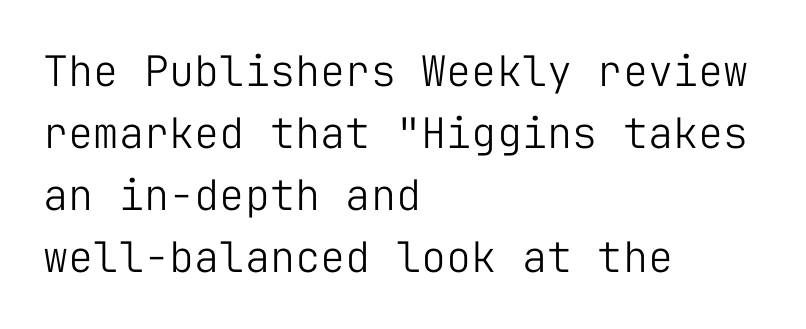
The image shows 42 px light sans-serif type, upright, monospaced; set left-aligned, normal line spacing (1.48x), normal letter spacing, not underlined; low stroke contrast and a medium x-height.
